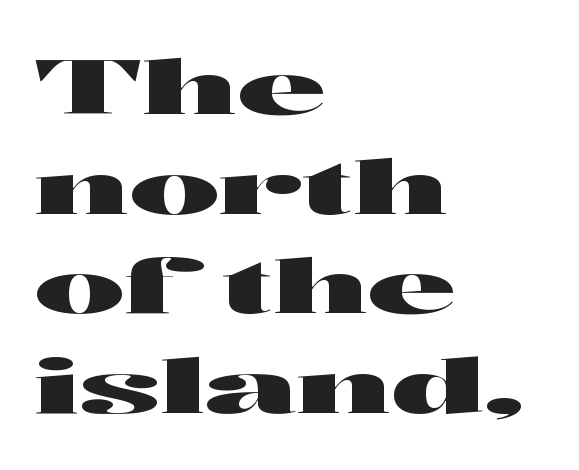
{"serif": "no", "italic": "no", "width": "wide", "stroke_contrast": "high", "x_height": "medium", "monospaced": "no", "underline": "no", "align": "left", "line_spacing": "normal", "line_spacing_ratio": 1.31, "letter_spacing": "normal", "letter_spacing_em": 0.0, "glyph_px": 76}
